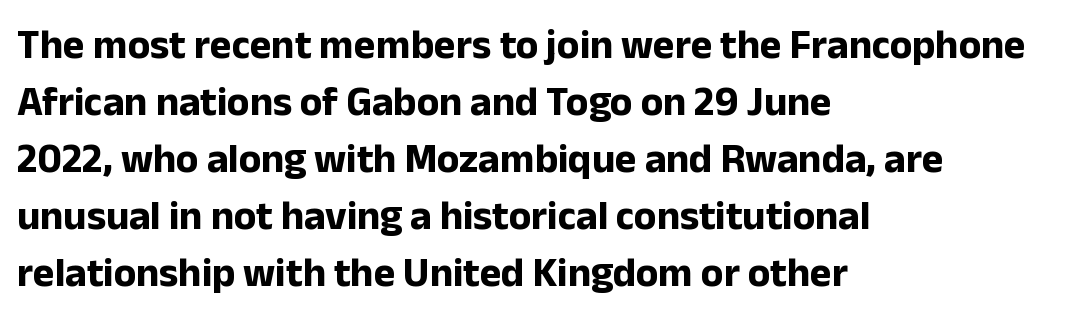
This rendering features lettering with no underline. The characters display no serif detailing; their extremities are plain. Each letter keeps its own natural width here, so spacing adapts to shape. These lines are set flush left with a ragged right edge. Reading down the column, the eye jumps a familiar distance to each next line.
